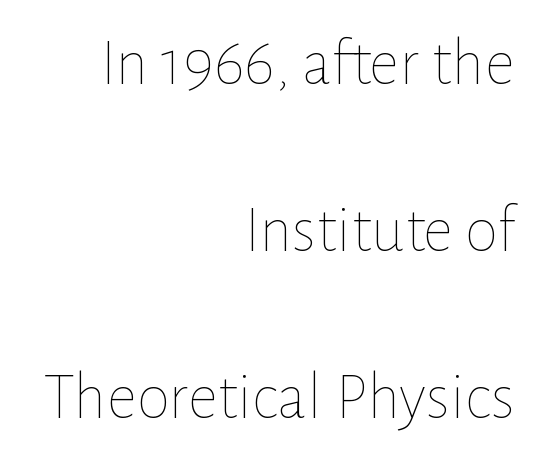
{"italic": "no", "bold": "no", "weight": "thin", "width": "normal", "stroke_contrast": "low", "x_height": "medium", "monospaced": "no", "underline": "no", "align": "right", "line_spacing": "loose", "line_spacing_ratio": 2.49, "letter_spacing": "normal", "letter_spacing_em": 0.0, "glyph_px": 67}
